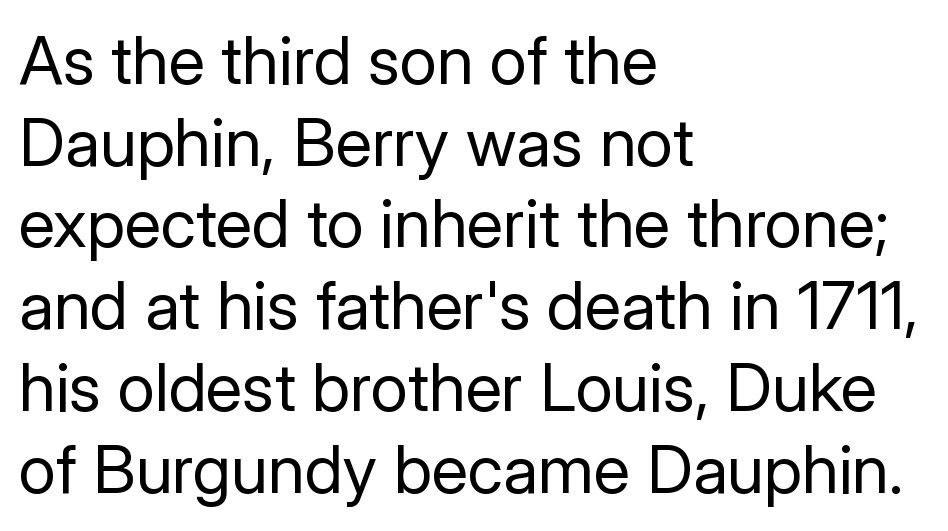
Q: Is the text bold? A: No.
Q: Is the text italic (slanted)? A: No, it is upright.
Q: Is the typeface a serif or a sans-serif typeface? A: Sans-serif.
Q: Is the text underlined? A: No.
Q: How is the paragraph aligned? A: Left-aligned.
Q: Is the spacing between letters normal or unusually wide? A: Normal.
Q: Width (condensed, normal, or wide)? A: Normal.
Q: Stroke contrast? A: Low.
Q: x-height? A: Medium.
Q: Monospaced? A: No.
